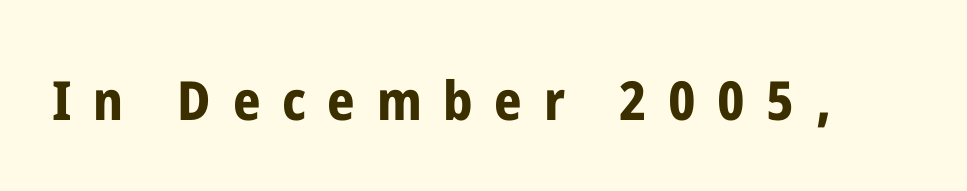
{"serif": "no", "italic": "no", "bold": "yes", "weight": "bold", "width": "condensed", "stroke_contrast": "low", "x_height": "medium", "monospaced": "no", "underline": "no", "letter_spacing": "wide", "letter_spacing_em": 0.4, "glyph_px": 54}
